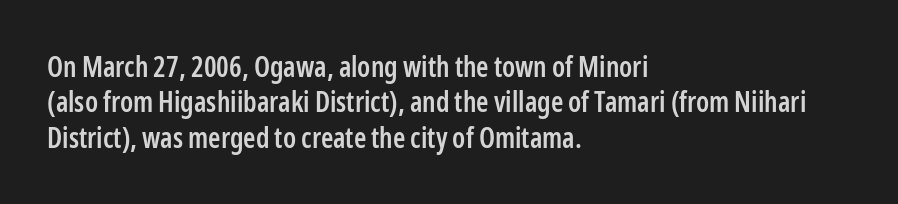
The image shows 28 px semibold, condensed sans-serif type, upright; set left-aligned, normal line spacing (1.26x), normal letter spacing, not underlined; low stroke contrast and a medium x-height.
